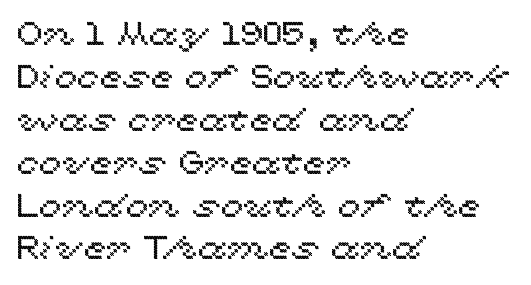
Q: Is the text italic (slanted)? A: Yes.
Q: Is the text underlined? A: No.
Q: How is the paragraph aligned? A: Left-aligned.
Q: Is the spacing between letters normal or unusually wide? A: Normal.
Q: Is the spacing between lines tight, normal or loose? A: Normal.
Q: Width (condensed, normal, or wide)? A: Wide.
Q: x-height? A: Medium.
Q: Monospaced? A: No.
